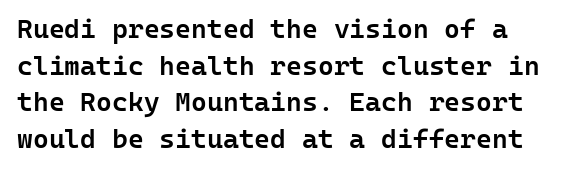
The image shows 27 px text type, upright; set left-aligned, normal line spacing (1.36x), normal letter spacing, not underlined.
